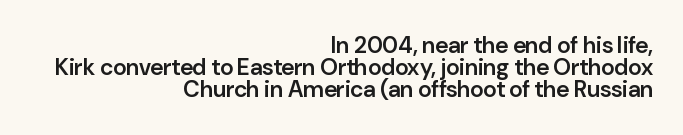
Q: Is the text bold? A: Semi-bold.
Q: Is the text italic (slanted)? A: No, it is upright.
Q: Is the text underlined? A: No.
Q: How is the paragraph aligned? A: Right-aligned.
Q: Is the spacing between letters normal or unusually wide? A: Normal.
Q: Is the spacing between lines tight, normal or loose? A: Tight.
